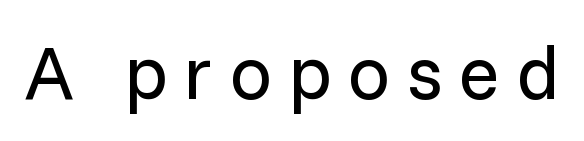
{"serif": "no", "italic": "no", "bold": "no", "weight": "regular", "width": "normal", "stroke_contrast": "low", "x_height": "medium", "monospaced": "no", "underline": "no", "letter_spacing": "wide", "letter_spacing_em": 0.21, "glyph_px": 76}
